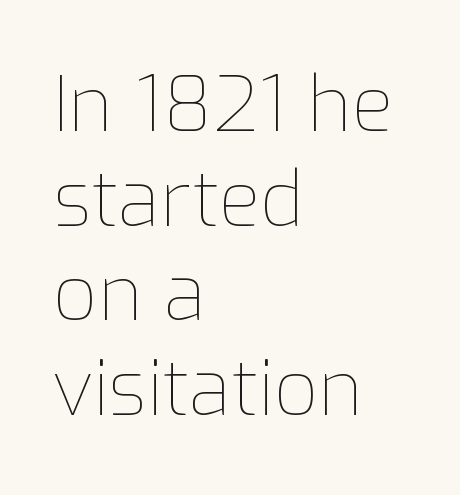
Q: Is the text bold? A: No.
Q: Is the text italic (slanted)? A: No, it is upright.
Q: Is the text underlined? A: No.
Q: How is the paragraph aligned? A: Left-aligned.
Q: Is the spacing between letters normal or unusually wide? A: Normal.
Q: Width (condensed, normal, or wide)? A: Normal.
Q: Stroke contrast? A: Low.
Q: x-height? A: Medium.
Q: Monospaced? A: No.
